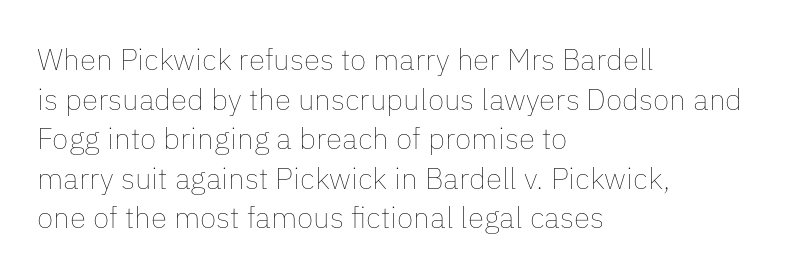
Is the stroke heavy? The answer is a plain regular-or-lighter. The glyphs are unaccompanied by any horizontal stroke below them. The rendering uses natural spacing where letterforms have individual widths. Is the letter spacing exaggerated? No — it looks like the ordinary default. The designer left line spacing at the default.
